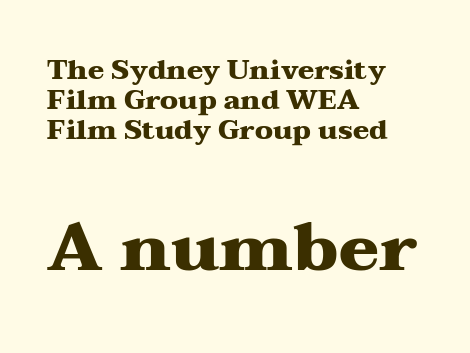
{"serif": "yes", "italic": "no", "bold": "yes", "weight": "heavy", "width": "wide", "stroke_contrast": "medium", "x_height": "medium", "monospaced": "no", "underline": "no", "align": "left", "line_spacing": "tight", "line_spacing_ratio": 1.11, "letter_spacing": "normal", "letter_spacing_em": 0.0, "larger_block": "second", "size_ratio": 2.48, "glyph_px": 67}
